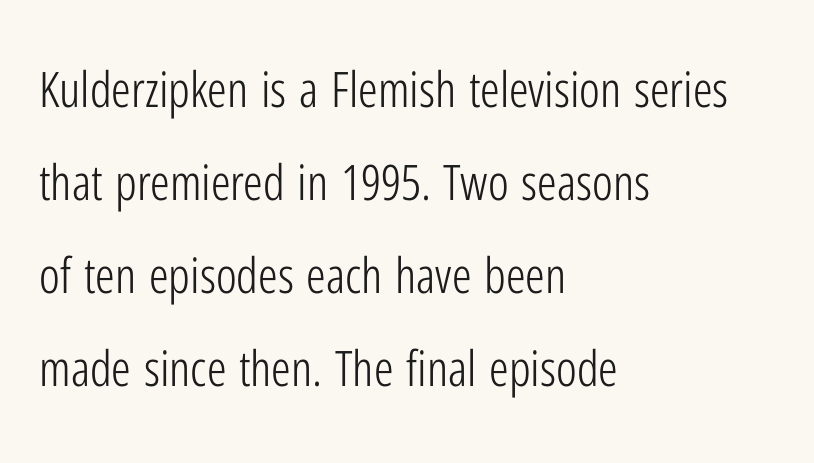
Q: Is the text bold? A: No.
Q: Is the text italic (slanted)? A: No, it is upright.
Q: Is the typeface a serif or a sans-serif typeface? A: Sans-serif.
Q: Is the text underlined? A: No.
Q: How is the paragraph aligned? A: Left-aligned.
Q: Is the spacing between letters normal or unusually wide? A: Normal.
Q: Is the spacing between lines tight, normal or loose? A: Loose.
Q: Width (condensed, normal, or wide)? A: Condensed.
Q: Stroke contrast? A: Low.
Q: x-height? A: Medium.
Q: Monospaced? A: No.
